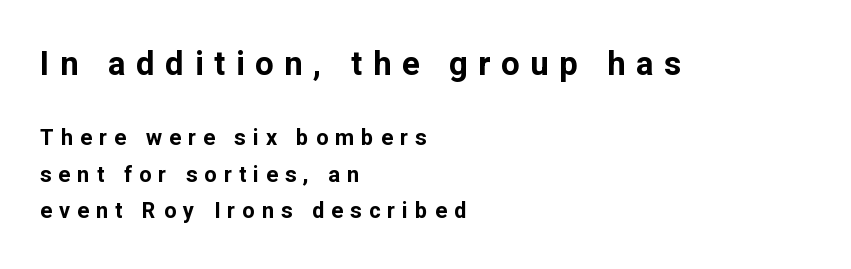
The image shows 33 px bold sans-serif type, upright; set left-aligned, normal line spacing (1.66x), unusually wide letter spacing (+0.32 em), not underlined; the first (top) block is 1.5x larger; low stroke contrast and a medium x-height.
